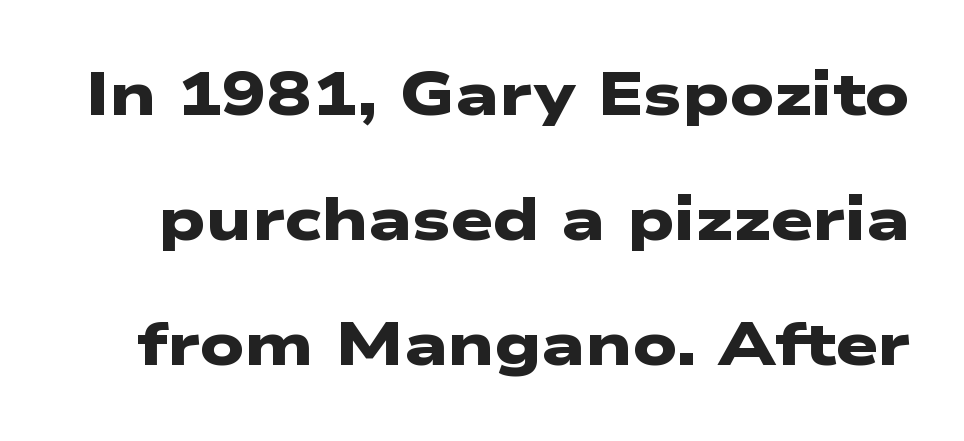
{"serif": "no", "bold": "yes", "weight": "heavy", "width": "wide", "stroke_contrast": "low", "x_height": "medium", "monospaced": "no", "underline": "no", "line_spacing": "loose", "line_spacing_ratio": 2.08, "letter_spacing": "normal", "letter_spacing_em": 0.0, "glyph_px": 60}
